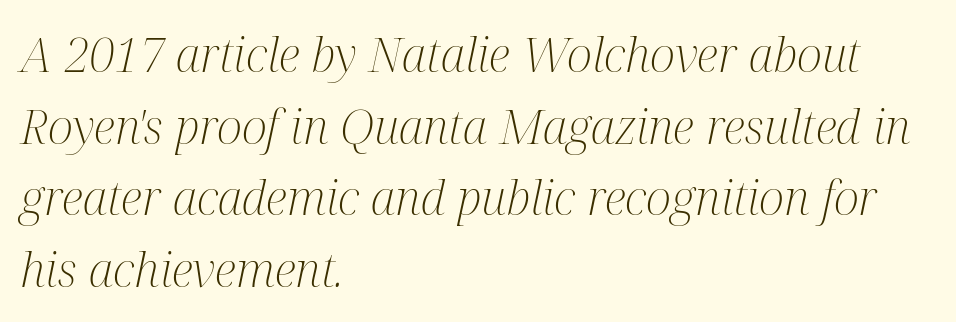
{"serif": "yes", "italic": "yes", "lean": "right", "slant_degrees": 12, "bold": "no", "weight": "light", "width": "condensed", "stroke_contrast": "medium", "x_height": "medium", "monospaced": "no", "underline": "no", "align": "left", "line_spacing": "normal", "line_spacing_ratio": 1.49, "letter_spacing": "normal", "letter_spacing_em": 0.0, "glyph_px": 48}
